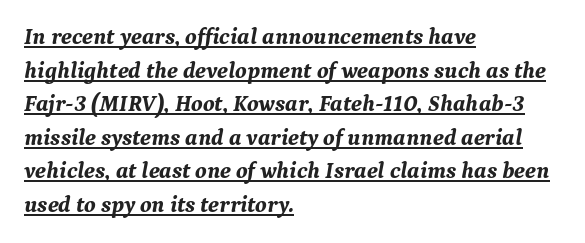
{"italic": "yes", "lean": "right", "slant_degrees": 9, "bold": "yes", "underline": "yes", "align": "left", "line_spacing": "normal", "line_spacing_ratio": 1.46, "letter_spacing": "normal", "letter_spacing_em": 0.0, "glyph_px": 23}
